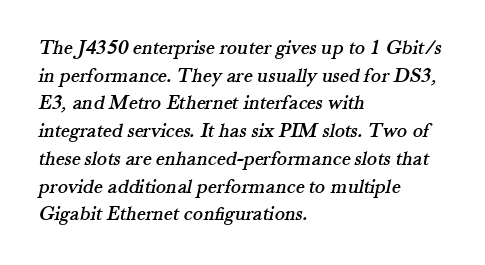
{"underline": "no", "align": "left", "line_spacing": "normal", "line_spacing_ratio": 1.32, "letter_spacing": "normal", "letter_spacing_em": 0.0, "glyph_px": 21}
